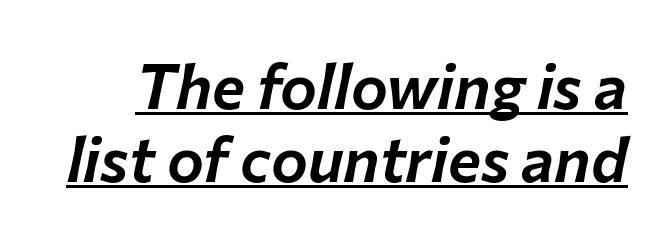
The image shows 62 px text type, italic (leaning right); set line spacing 1.17x, normal letter spacing, underlined; low stroke contrast and a medium x-height.
